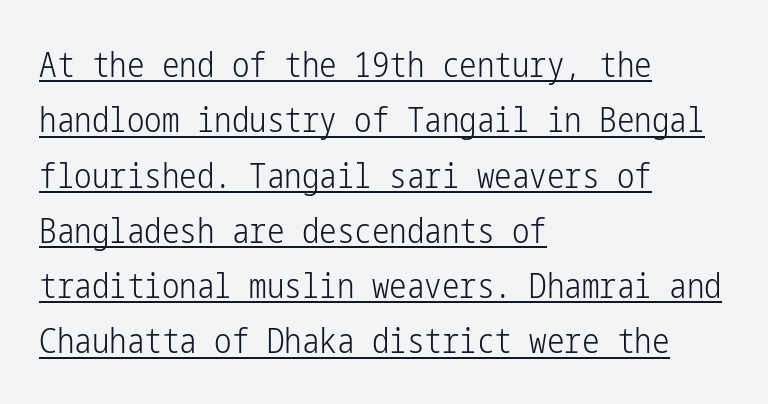
The image shows 35 px light, condensed sans-serif type, upright; set left-aligned, normal line spacing (1.58x), normal letter spacing, underlined; low stroke contrast and a medium x-height.
